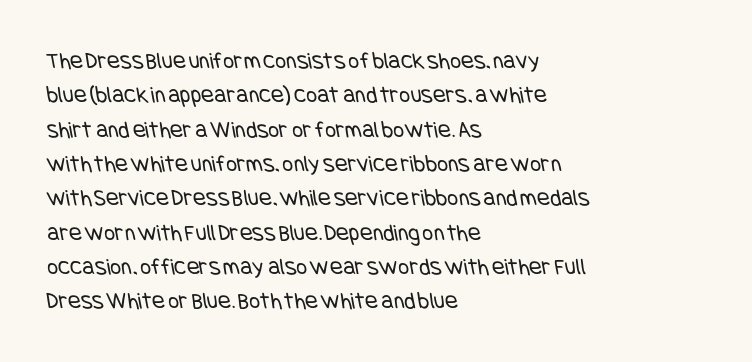
The image shows 24 px text type; set left-aligned, normal line spacing (1.43x), normal letter spacing, not underlined.
